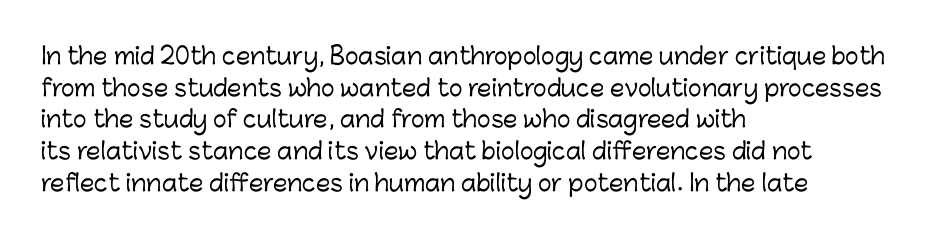
The image shows 23 px text type, upright; set left-aligned, normal line spacing (1.38x), normal letter spacing, not underlined.
